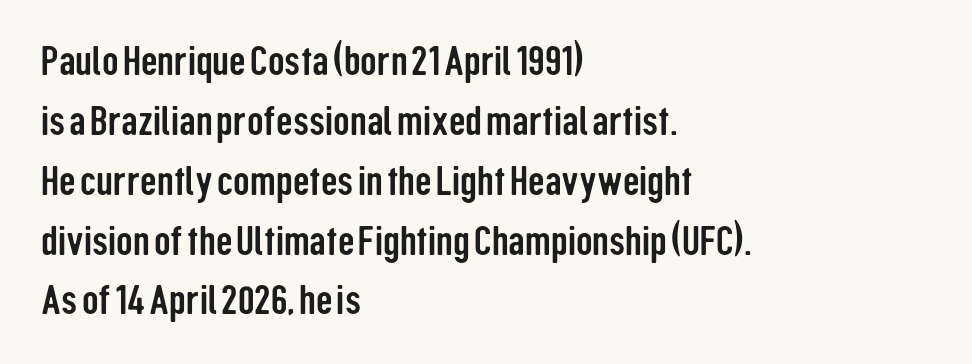
The image shows 41 px condensed sans-serif type, upright; set left-aligned, normal line spacing (1.46x), normal letter spacing, not underlined; low stroke contrast and a medium x-height.
